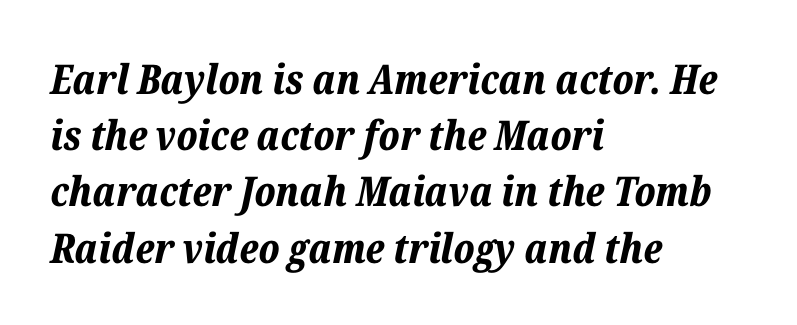
The designer left line spacing at the default. Each word holds together tightly as a unit, with standard inter-letter gaps. The words here are not underlined. The text block is weighted toward the left margin, trailing off unevenly rightward. Is this a fixed-width face? No — the glyphs have proportional, varying widths. When letters slant like this, we call the style italic.
